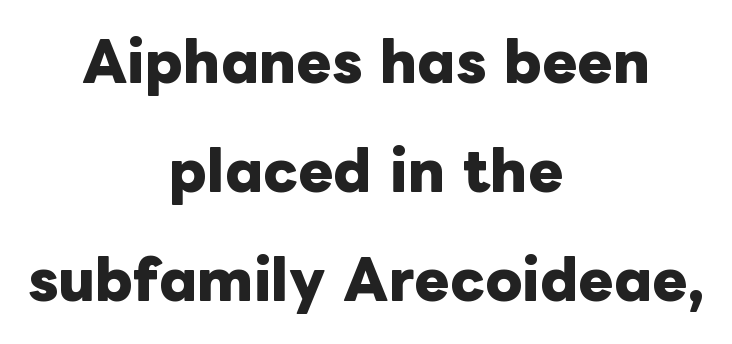
{"italic": "no", "bold": "yes", "weight": "heavy", "width": "normal", "stroke_contrast": "low", "x_height": "medium", "monospaced": "no", "underline": "no", "align": "center", "line_spacing": "loose", "line_spacing_ratio": 2.06, "letter_spacing": "normal", "letter_spacing_em": 0.0, "glyph_px": 53}
